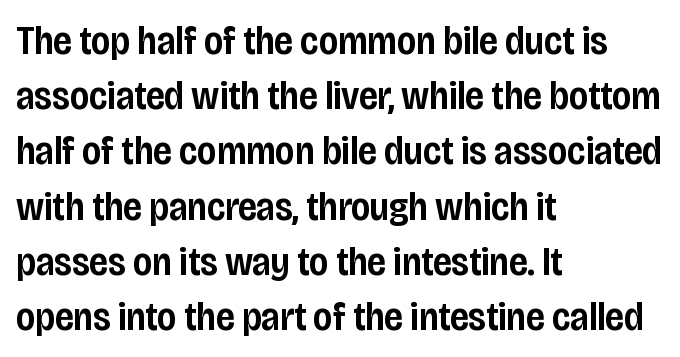
{"serif": "no", "italic": "no", "bold": "semi", "weight": "semibold", "width": "condensed", "stroke_contrast": "low", "x_height": "large", "monospaced": "no", "underline": "no", "align": "left", "line_spacing": "normal", "line_spacing_ratio": 1.38, "letter_spacing": "normal", "letter_spacing_em": 0.0, "glyph_px": 40}
